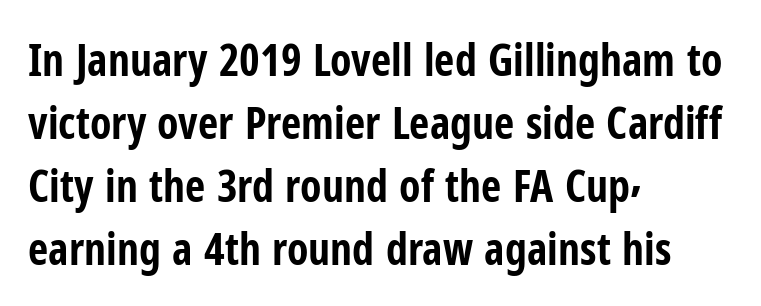
The image shows 44 px bold, condensed sans-serif type, upright; set left-aligned, normal line spacing (1.43x), normal letter spacing, not underlined; low stroke contrast and a medium x-height.
